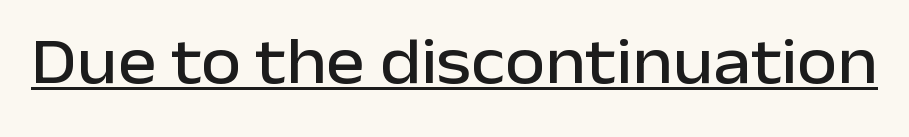
Q: Is the text italic (slanted)? A: No, it is upright.
Q: Is the typeface a serif or a sans-serif typeface? A: Sans-serif.
Q: Is the text underlined? A: Yes.
Q: Is the spacing between letters normal or unusually wide? A: Normal.
Q: Width (condensed, normal, or wide)? A: Normal.
Q: Stroke contrast? A: Low.
Q: x-height? A: Medium.
Q: Monospaced? A: No.
